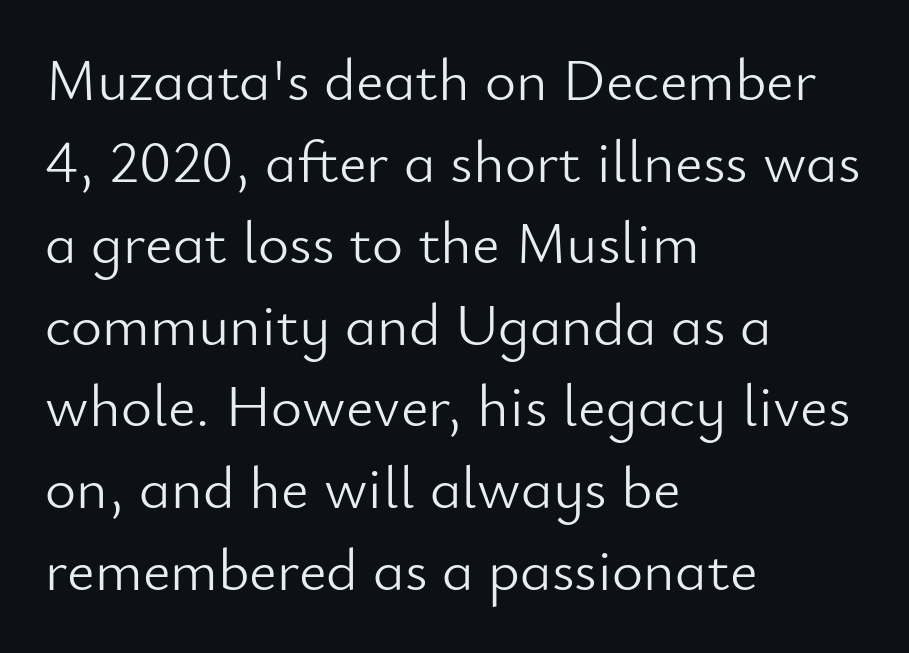
The passage shown is typed in a proportional face where columns would drift. Nothing heavy about these letters — not bold at all. The letters carry no serifs — their stems end cleanly without finishing strokes. Every stem runs plumb, perpendicular to the baseline. Nobody drew a line under any word here.
